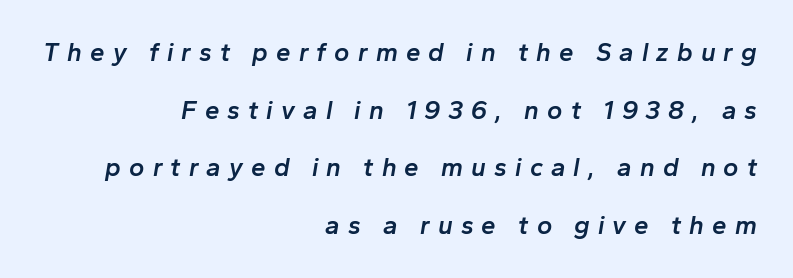
The image shows 26 px text type, italic (leaning right); set right-aligned, loose line spacing (2.22x), unusually wide letter spacing (+0.31 em), not underlined.
